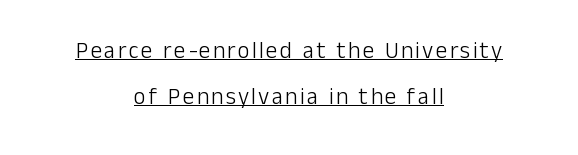
The image shows 23 px text type, upright; set centered, loose line spacing (2.0x), underlined.
